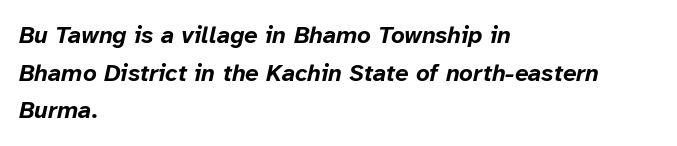
The image shows 24 px bold type, italic (leaning right); set left-aligned, normal line spacing (1.57x), normal letter spacing, not underlined.
